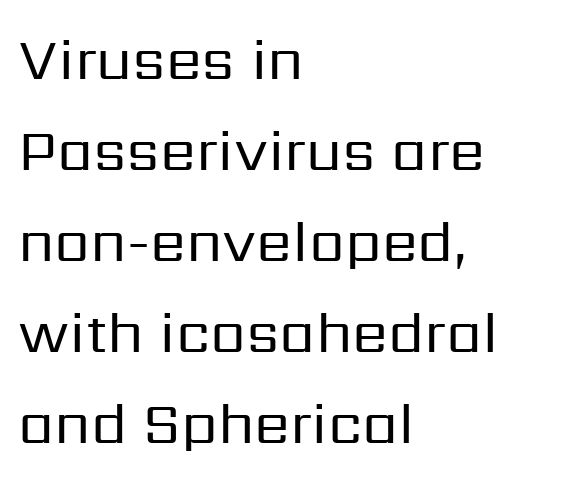
{"serif": "no", "italic": "no", "bold": "no", "weight": "regular", "width": "normal", "stroke_contrast": "low", "x_height": "medium", "monospaced": "no", "underline": "no", "align": "left", "line_spacing": "normal", "line_spacing_ratio": 1.57, "letter_spacing": "normal", "letter_spacing_em": 0.0, "glyph_px": 58}
